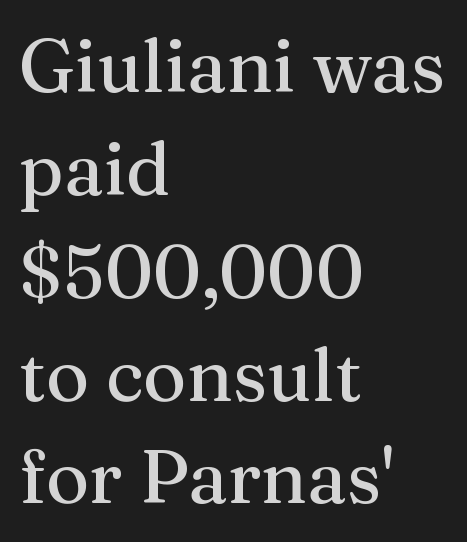
Descender tails drop into unmarked territory. The passage shown is typed in a proportional face where columns would drift. Compared with typical body copy, the letter spacing here is the same. The block of text has a typical density, with ordinary space between rows. The type sits square on the baseline with zero lean.
